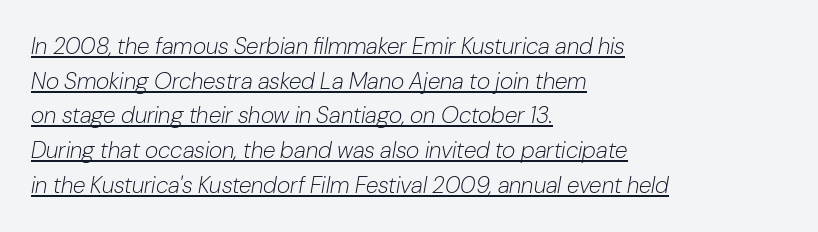
{"italic": "yes", "lean": "right", "slant_degrees": 10, "bold": "no", "underline": "yes", "align": "left", "line_spacing": "normal", "line_spacing_ratio": 1.51, "letter_spacing": "normal", "letter_spacing_em": 0.0, "glyph_px": 23}
